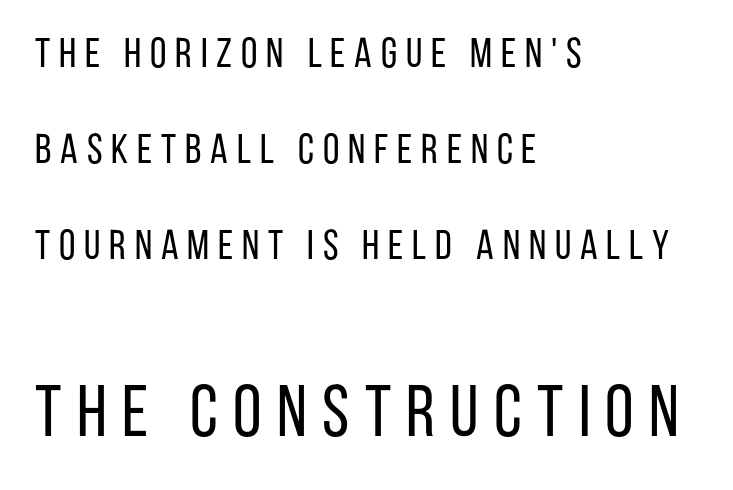
The image shows 73 px regular-weight, condensed sans-serif type, upright; set left-aligned, loose line spacing (2.28x), unusually wide letter spacing (+0.21 em), not underlined; the second (bottom) block is 1.74x larger; low stroke contrast and a large x-height.
